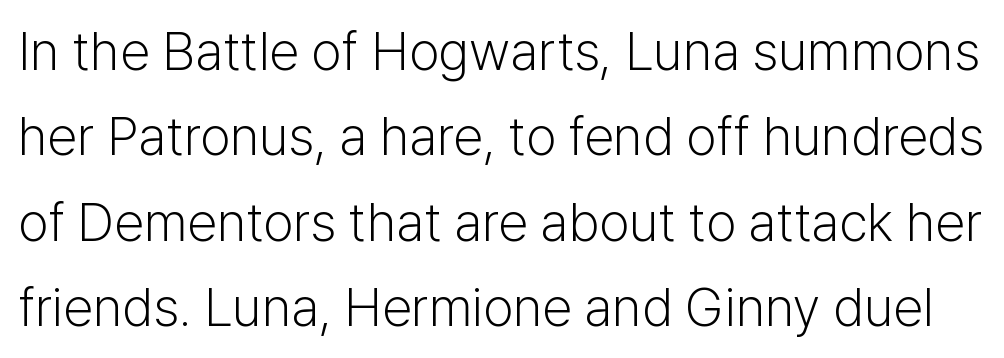
The image shows 54 px light sans-serif type, upright; set normal line spacing (1.58x), normal letter spacing, not underlined; low stroke contrast and a medium x-height.
